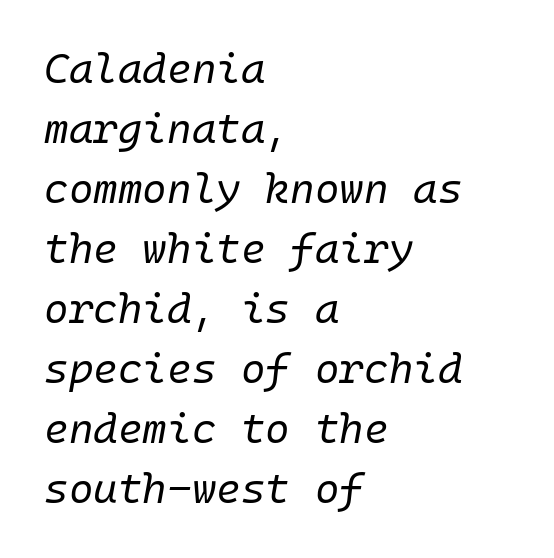
{"italic": "yes", "lean": "right", "slant_degrees": 10, "bold": "no", "weight": "regular", "width": "normal", "stroke_contrast": "low", "x_height": "medium", "underline": "no", "align": "left", "line_spacing": "normal", "line_spacing_ratio": 1.43, "letter_spacing": "normal", "letter_spacing_em": 0.0, "glyph_px": 42}
